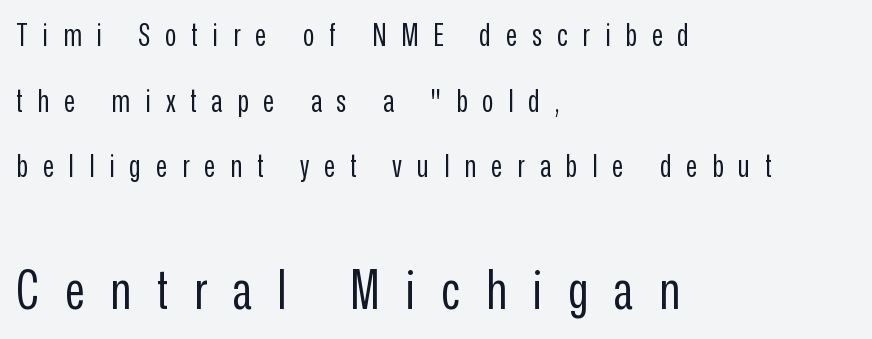
Do the characters align in a grid? No, the font is proportional. Rendered with straight, roman letterforms. Airy leading. This is not heavy type; no bold has been used. The passage shown is not underscored anywhere.
